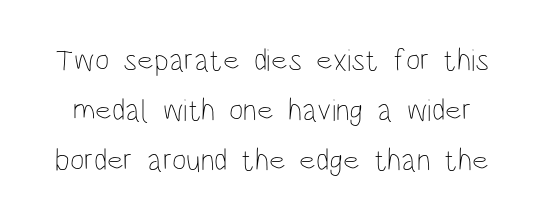
{"italic": "no", "bold": "no", "weight": "thin", "width": "condensed", "stroke_contrast": "low", "x_height": "large", "monospaced": "no", "underline": "no", "line_spacing": "normal", "line_spacing_ratio": 1.61, "letter_spacing": "normal", "letter_spacing_em": 0.0, "glyph_px": 31}
